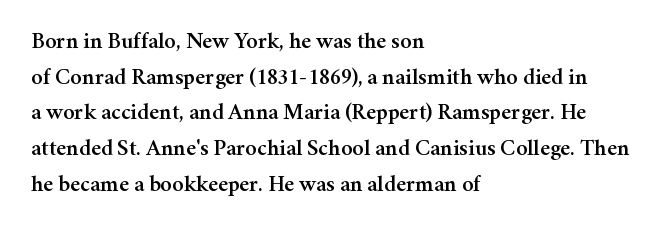
{"italic": "no", "underline": "no", "align": "left", "line_spacing": "normal", "line_spacing_ratio": 1.55, "letter_spacing": "normal", "letter_spacing_em": 0.0, "glyph_px": 23}
